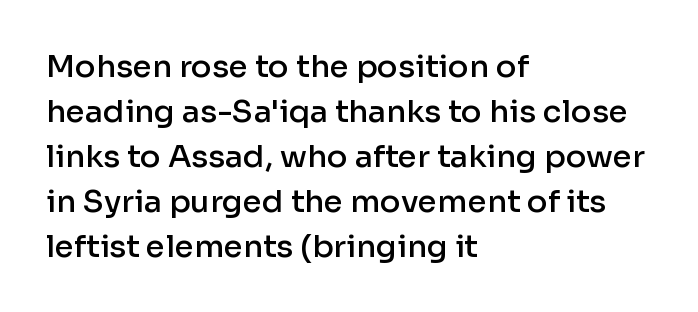
Rendered with straight, roman letterforms. Proportional: the letters do not fall into vertical columns. Left-aligned paragraph, ragged on the right. The specimen omits any rule beneath the text block's lines.
